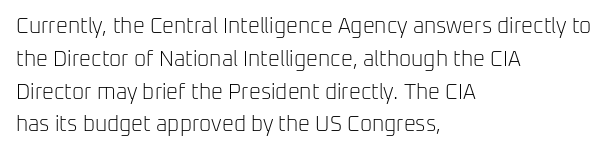
{"italic": "no", "bold": "no", "underline": "no", "align": "left", "line_spacing": "normal", "line_spacing_ratio": 1.56, "letter_spacing": "normal", "letter_spacing_em": 0.0, "glyph_px": 21}
